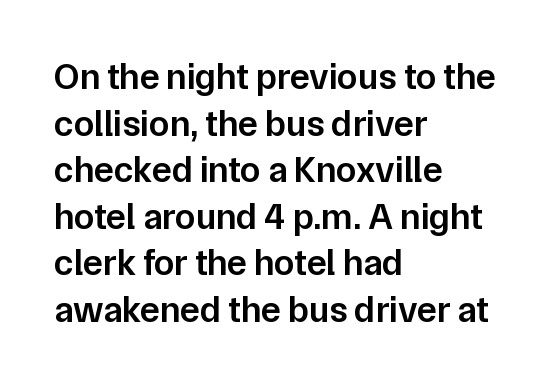
{"serif": "no", "italic": "no", "bold": "semi", "weight": "semibold", "width": "normal", "stroke_contrast": "low", "x_height": "medium", "monospaced": "no", "underline": "no", "align": "left", "line_spacing": "normal", "line_spacing_ratio": 1.26, "letter_spacing": "normal", "letter_spacing_em": 0.0, "glyph_px": 37}
